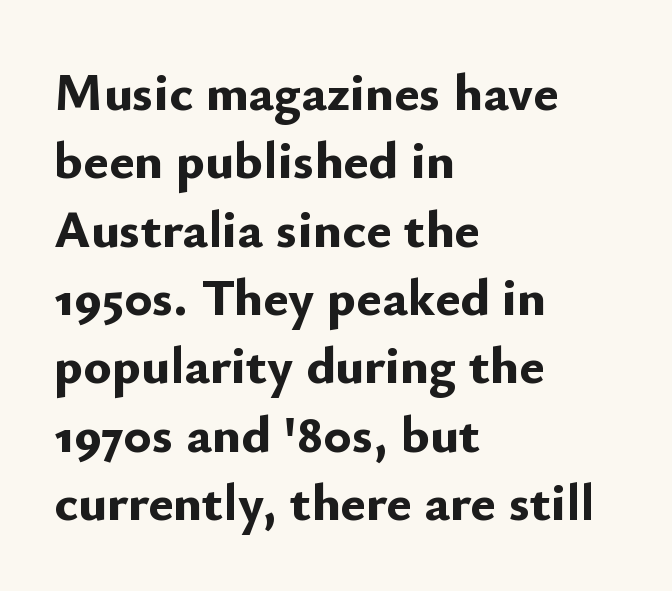
In terms of letterform style, serifs are entirely absent. Rendered with straight, roman letterforms. Unmarked baselines from the first word to the last. Heavy, bold letterforms.
